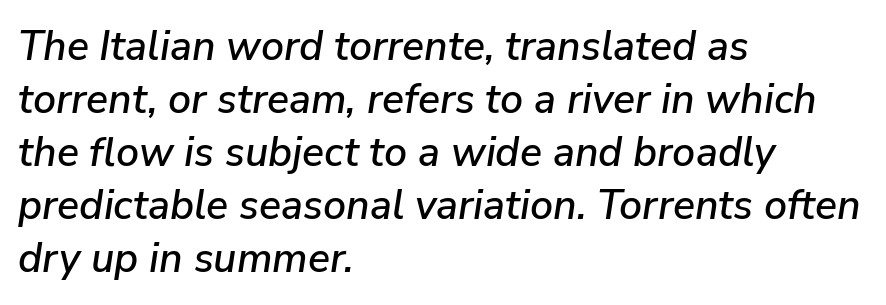
{"italic": "yes", "lean": "right", "slant_degrees": 9, "width": "normal", "stroke_contrast": "low", "x_height": "medium", "monospaced": "no", "underline": "no", "align": "left", "line_spacing": "normal", "line_spacing_ratio": 1.29, "letter_spacing": "normal", "letter_spacing_em": 0.0, "glyph_px": 41}
